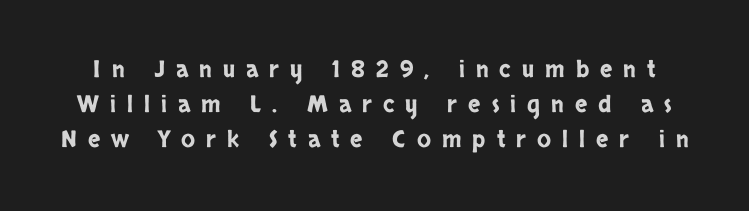
The image shows 23 px text type, upright; set normal line spacing (1.53x), unusually wide letter spacing (+0.48 em), not underlined.
